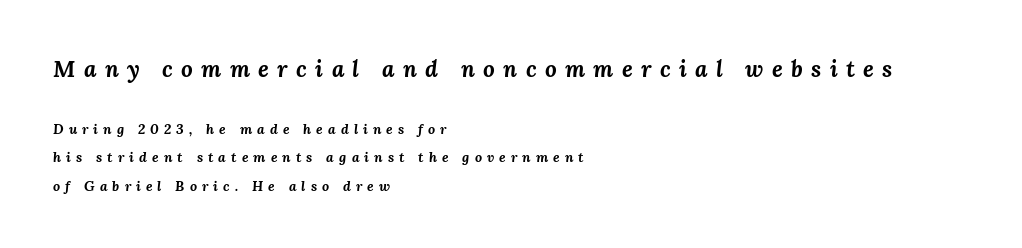
{"italic": "yes", "lean": "right", "slant_degrees": 3, "bold": "yes", "underline": "no", "align": "left", "line_spacing": "loose", "line_spacing_ratio": 2.05, "letter_spacing": "wide", "letter_spacing_em": 0.36, "larger_block": "first", "size_ratio": 1.64, "glyph_px": 23}
